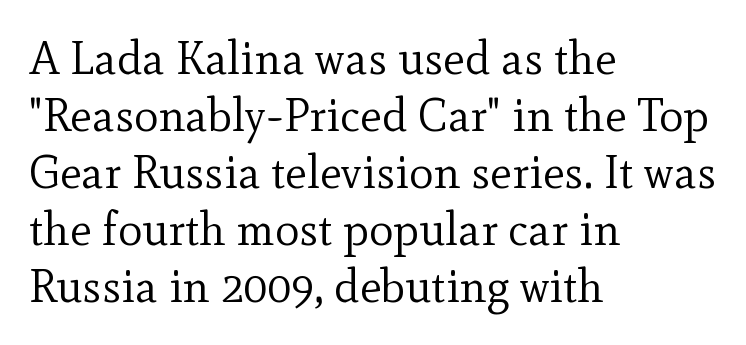
Q: Is the text bold? A: No.
Q: Is the text italic (slanted)? A: No, it is upright.
Q: Is the typeface a serif or a sans-serif typeface? A: Serif.
Q: Is the text underlined? A: No.
Q: How is the paragraph aligned? A: Left-aligned.
Q: Is the spacing between letters normal or unusually wide? A: Normal.
Q: Width (condensed, normal, or wide)? A: Normal.
Q: x-height? A: Small.
Q: Monospaced? A: No.
